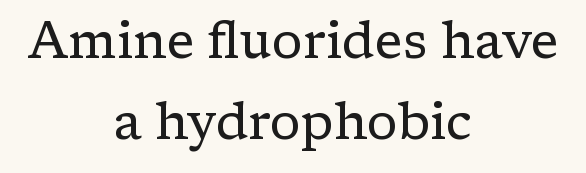
The font's upright variant was chosen for this text. These lines stack symmetrically, like a column narrowing and widening about its center. Anything drawn beneath the words? Only blank space. Evenly set lines give the paragraph a standard silhouette. The letters advance in unequal steps, a hallmark of proportional type.
